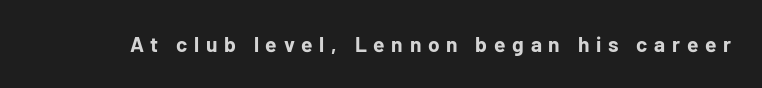
Honestly, the letter spacing is so wide it's the main thing you notice. The axis of the letterforms is exactly vertical. Only glyphs here, with clear space below each row. Students, this is bold: see how much ink each stroke carries.
